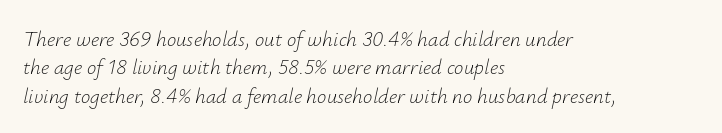
The typesetting does not lean heavy: it is not bold. Characters are canted at an angle relative to the baseline's perpendicular. The area under the type is left untouched. In CSS terms this would be text-align: left.
